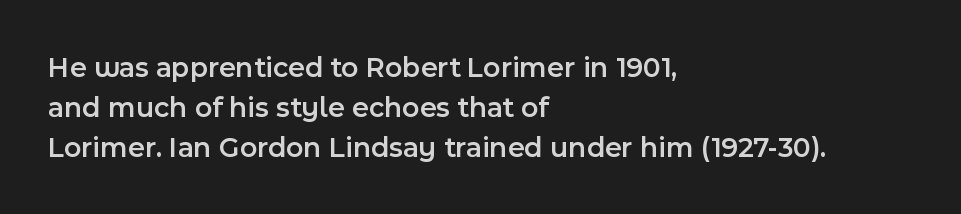
The typography opts for an upright posture over an oblique one. The glyphs have the mass of a demibold cut, below bold. Underline: absent. One-word summary of the alignment: left. A typesetter would call this zero additional tracking.
